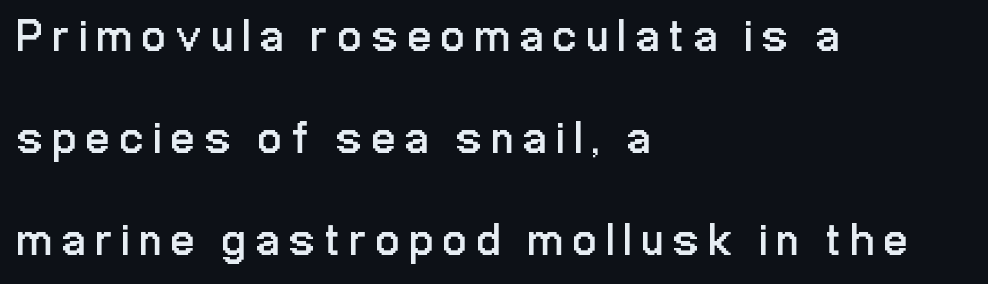
{"serif": "no", "italic": "no", "bold": "no", "weight": "regular", "width": "condensed", "stroke_contrast": "low", "x_height": "medium", "monospaced": "no", "underline": "no", "align": "left", "line_spacing": "loose", "line_spacing_ratio": 2.22, "letter_spacing": "wide", "letter_spacing_em": 0.23, "glyph_px": 46}
